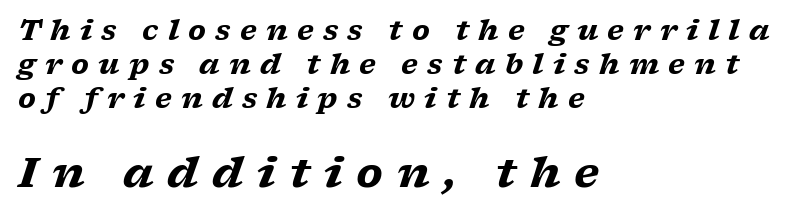
Q: Is the text bold? A: Yes.
Q: Is the text italic (slanted)? A: Yes, it leans right by about 17 degrees.
Q: Is the typeface a serif or a sans-serif typeface? A: Serif.
Q: Is the text underlined? A: No.
Q: How is the paragraph aligned? A: Left-aligned.
Q: Is the spacing between letters normal or unusually wide? A: Unusually wide.
Q: Which block of text is set in a larger size, the first (top) or the second (bottom)? A: The second (bottom) one.
Q: Width (condensed, normal, or wide)? A: Wide.
Q: Stroke contrast? A: Low.
Q: x-height? A: Medium.
Q: Monospaced? A: No.
